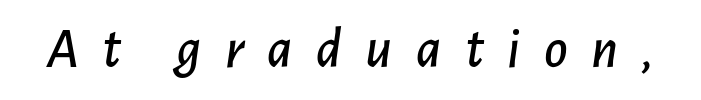
The image shows 57 px text type, italic (leaning right); set unusually wide letter spacing (+0.41 em), not underlined; low stroke contrast and a medium x-height.
